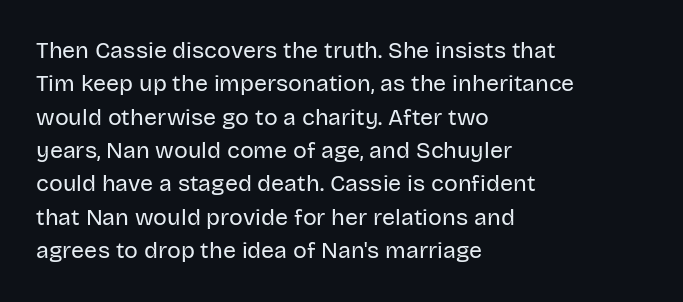
The image shows 23 px text type, upright; set left-aligned, normal line spacing (1.45x), normal letter spacing, not underlined.
